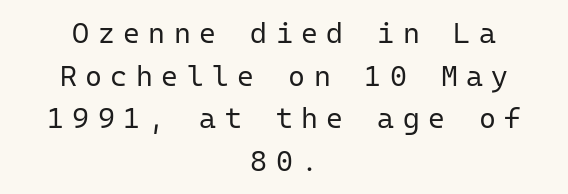
Centered paragraph, ragged on both sides. Letterform terminals end flat and unadorned throughout the passage. The string is rendered with underlining switched off. The specimen reads as upright at a glance. What's the leading like? Ordinary, nothing unusual. Do the characters align in a grid? Yes, the font is monospaced.
